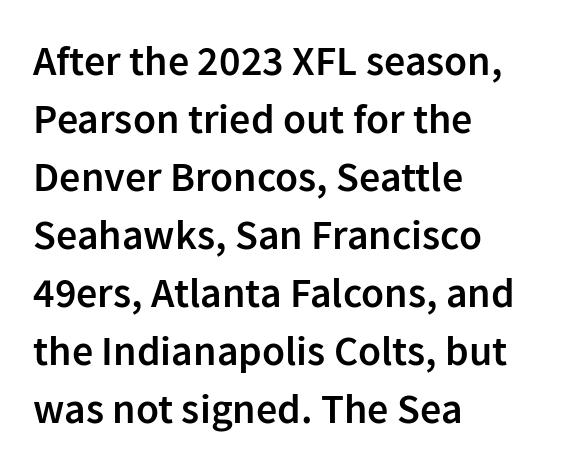
The characters display no serif detailing; their extremities are plain. Alignment: flush left. Unlike italic type, these characters show no tilt at all. The sample has been set in demibold, a notch under bold. Is this a fixed-width face? No — the glyphs have proportional, varying widths.
